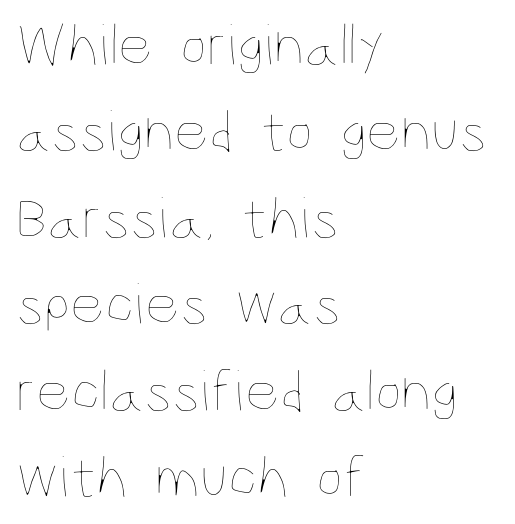
Each letter keeps its own natural width here, so spacing adapts to shape. Nothing heavy about these letters — not bold at all. If you drew a ruler down the left edge, every line would touch it. The letters stand upright; this is a roman face.
